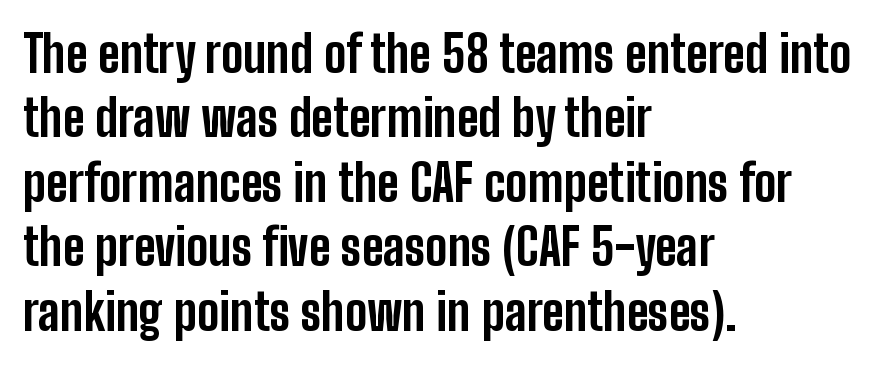
Q: Is the text bold? A: Yes.
Q: Is the text italic (slanted)? A: No, it is upright.
Q: Is the typeface a serif or a sans-serif typeface? A: Sans-serif.
Q: Is the text underlined? A: No.
Q: How is the paragraph aligned? A: Left-aligned.
Q: Is the spacing between letters normal or unusually wide? A: Normal.
Q: Is the spacing between lines tight, normal or loose? A: Normal.
Q: Width (condensed, normal, or wide)? A: Condensed.
Q: Stroke contrast? A: Low.
Q: x-height? A: Medium.
Q: Monospaced? A: No.
